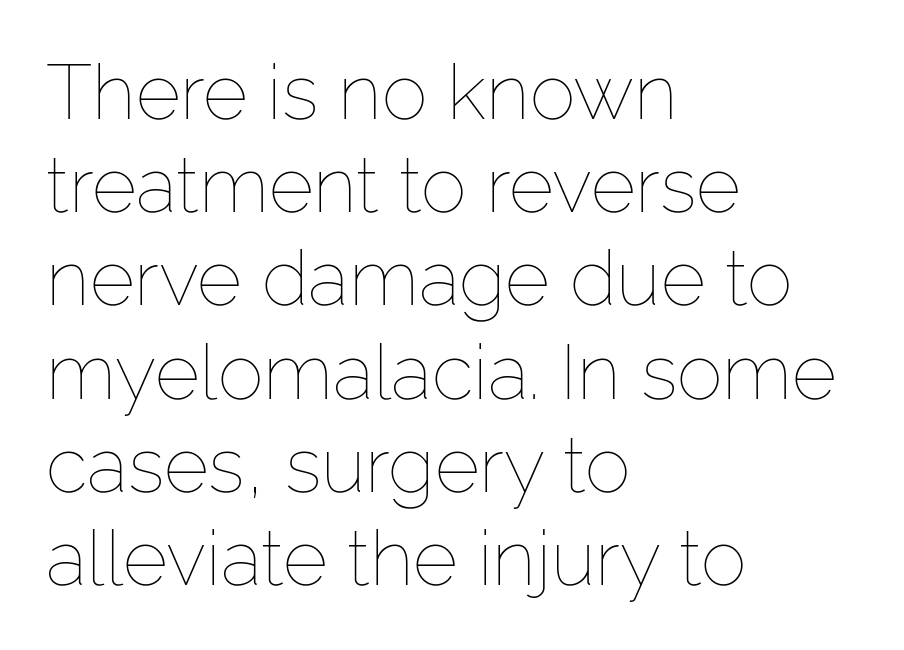
Caption: face not bold, strokes unweighted. Default kerning and tracking; the words read as compact shapes. The specimen omits any rule beneath the text block's lines. The specimen reads as upright at a glance. Varying glyph widths throughout — classic text-font behaviour. This sample is left-justified, so line endings fall wherever the words run out.
